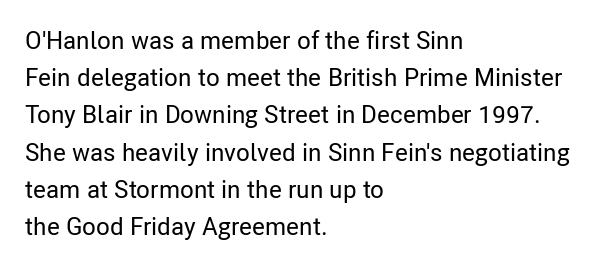
The image shows 25 px text type, upright; set left-aligned, normal line spacing (1.49x), normal letter spacing, not underlined.
